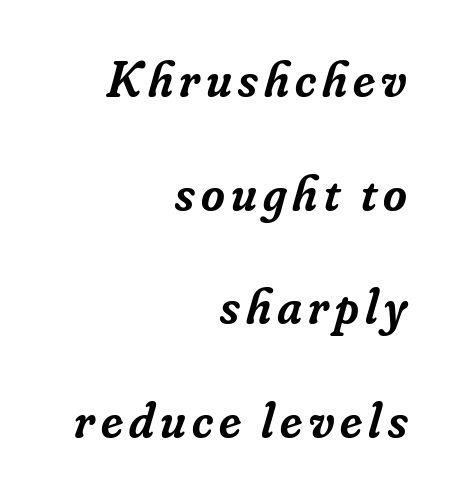
Quick note: italic. Notice the strokes are somewhat thickened but not fully heavy: this is a semibold. This rendering uses right alignment, leaving the left contour irregular. Check under the words: just untouched page.
